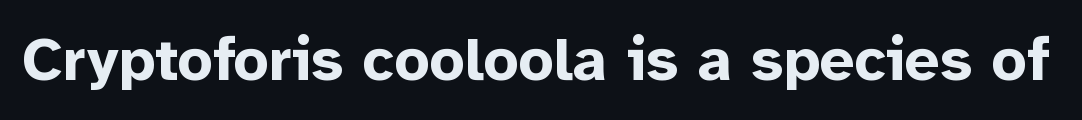
{"serif": "no", "italic": "no", "bold": "yes", "weight": "bold", "width": "normal", "stroke_contrast": "low", "x_height": "medium", "monospaced": "no", "underline": "no", "letter_spacing": "normal", "letter_spacing_em": 0.0, "glyph_px": 61}
